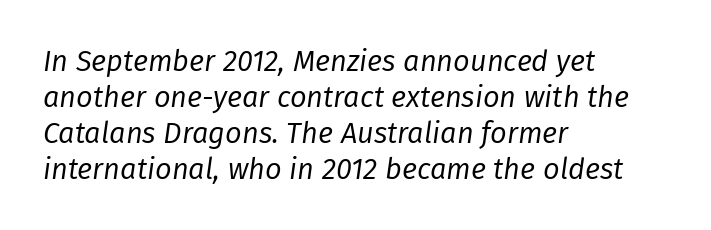
Is the type slanted? Yes — the strokes lean at a clear angle. The area under the type is left untouched. This rendering leaves character spacing at its baseline value. The passage shown is typed in a proportional face where columns would drift. The font is comparable to plain body text, perhaps lighter. The compositor pushed each line to the left boundary.
